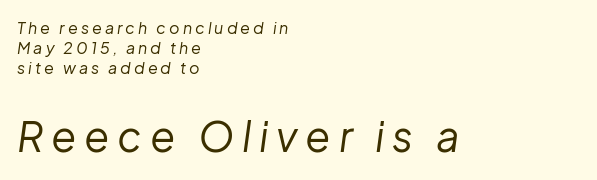
{"italic": "yes", "lean": "right", "slant_degrees": 8, "bold": "no", "weight": "regular", "width": "normal", "stroke_contrast": "low", "x_height": "medium", "monospaced": "no", "underline": "no", "align": "left", "line_spacing_ratio": 1.24, "larger_block": "second", "size_ratio": 2.56, "glyph_px": 41}
